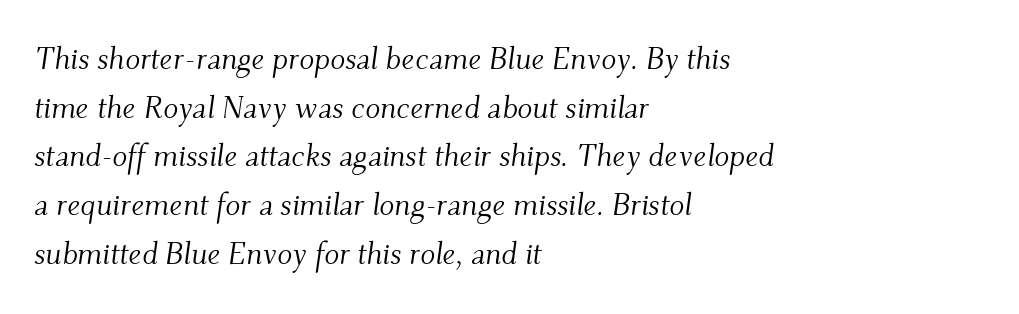
Q: Is the text bold? A: No.
Q: Is the text italic (slanted)? A: Yes, it leans right by about 9 degrees.
Q: Is the typeface a serif or a sans-serif typeface? A: Serif.
Q: Is the text underlined? A: No.
Q: How is the paragraph aligned? A: Left-aligned.
Q: Is the spacing between letters normal or unusually wide? A: Normal.
Q: Is the spacing between lines tight, normal or loose? A: Normal.
Q: Width (condensed, normal, or wide)? A: Normal.
Q: Stroke contrast? A: Medium.
Q: x-height? A: Small.
Q: Monospaced? A: No.
